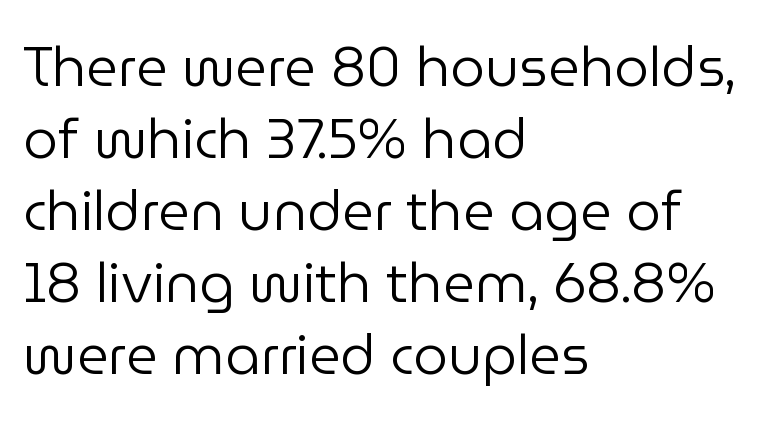
The image shows 55 px regular-weight sans-serif type, upright; set left-aligned, normal line spacing (1.31x), normal letter spacing, not underlined; low stroke contrast and a medium x-height.
